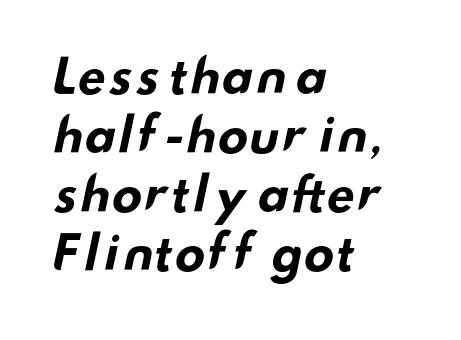
Each line starts at the same left margin while the right side varies. You could not count columns in this text — the font is proportionally spaced. No word sits above an underline. The letters sit at their default tracking, neither squeezed nor spread. Check where the strokes stop: nothing finishes them off — pure sans.
